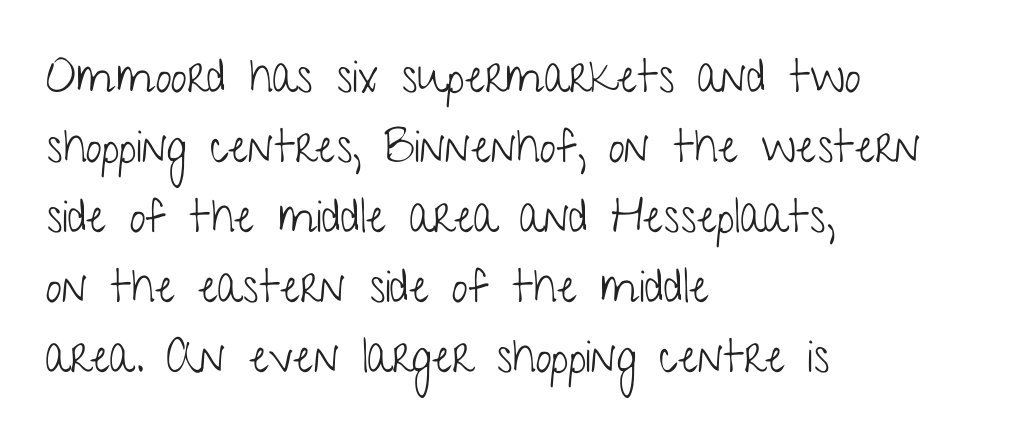
The image shows 46 px light, condensed sans-serif type, upright; set left-aligned, normal line spacing (1.52x), normal letter spacing, not underlined; low stroke contrast and a medium x-height.
